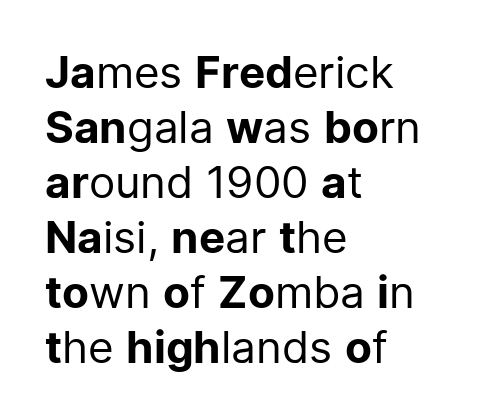
Q: Is the text bold? A: No.
Q: Is the text italic (slanted)? A: No, it is upright.
Q: Is the typeface a serif or a sans-serif typeface? A: Sans-serif.
Q: Is the text underlined? A: No.
Q: How is the paragraph aligned? A: Left-aligned.
Q: Is the spacing between letters normal or unusually wide? A: Normal.
Q: Is the spacing between lines tight, normal or loose? A: Normal.
Q: Width (condensed, normal, or wide)? A: Normal.
Q: Stroke contrast? A: Low.
Q: x-height? A: Medium.
Q: Monospaced? A: No.
